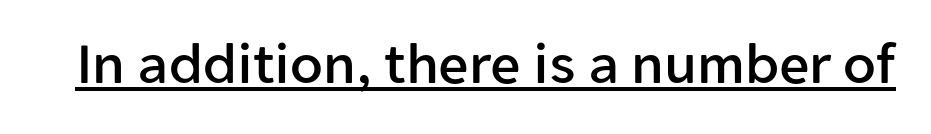
Think of a printed novel: that variable character pitch is what you see here. Spacing between characters is what you'd get straight out of the box. Classification — sans serif. Decoration check: the copy is underlined. This is roman type, the default non-slanted kind.
